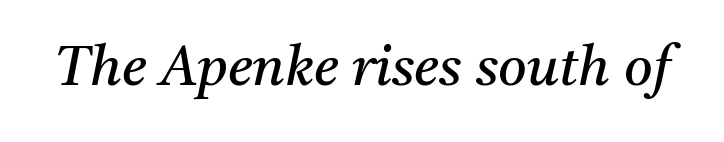
This rendering employs a face with finishing strokes, i.e., a serif. Is this a fixed-width face? No — the glyphs have proportional, varying widths. Every character sits at an angle, as italics do. Is the letter spacing exaggerated? No — it looks like the ordinary default.
